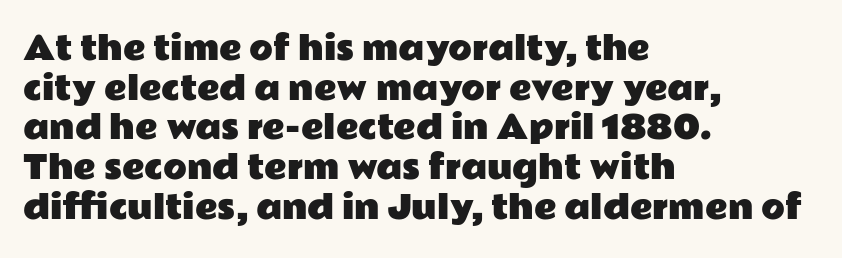
{"serif": "no", "italic": "no", "width": "wide", "stroke_contrast": "low", "x_height": "medium", "monospaced": "no", "underline": "no", "align": "left", "line_spacing": "normal", "line_spacing_ratio": 1.28, "letter_spacing": "normal", "letter_spacing_em": 0.0, "glyph_px": 31}
